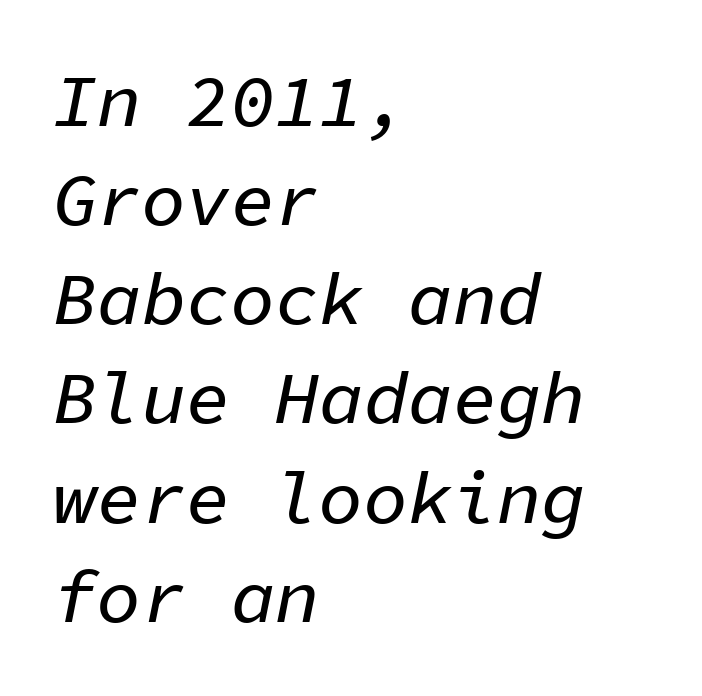
Observe the lean: these are italic letterforms. Look at the tracking — it's just the regular setting, nothing added. Each letter, wide or thin by design, is forced into the same width here. Does the leading feel generous? No, just average.
